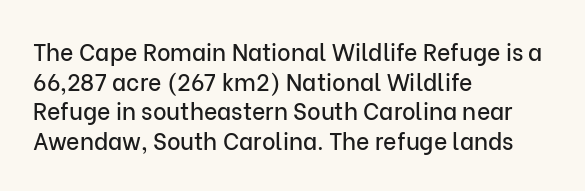
Descenders are the only things crossing below the line. A classic flush-left, rag-right setting is used for this passage. Upright lettering throughout. Quick note: interline space is typical. Letter spacing: default.
